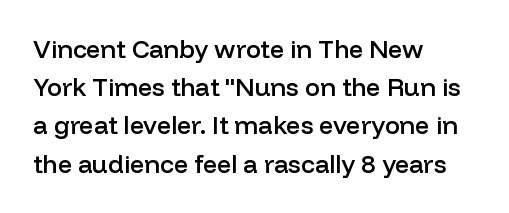
Q: Is the text bold? A: Semi-bold.
Q: Is the text italic (slanted)? A: No, it is upright.
Q: Is the text underlined? A: No.
Q: How is the paragraph aligned? A: Left-aligned.
Q: Is the spacing between letters normal or unusually wide? A: Normal.
Q: Is the spacing between lines tight, normal or loose? A: Normal.
